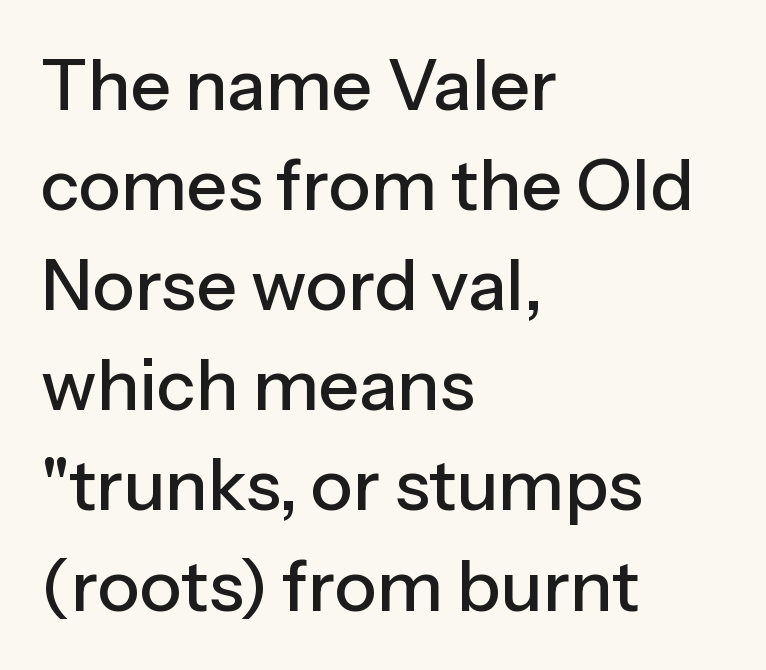
{"serif": "no", "italic": "no", "width": "normal", "stroke_contrast": "low", "x_height": "medium", "monospaced": "no", "underline": "no", "align": "left", "line_spacing": "normal", "line_spacing_ratio": 1.41, "letter_spacing": "normal", "letter_spacing_em": 0.0, "glyph_px": 71}
